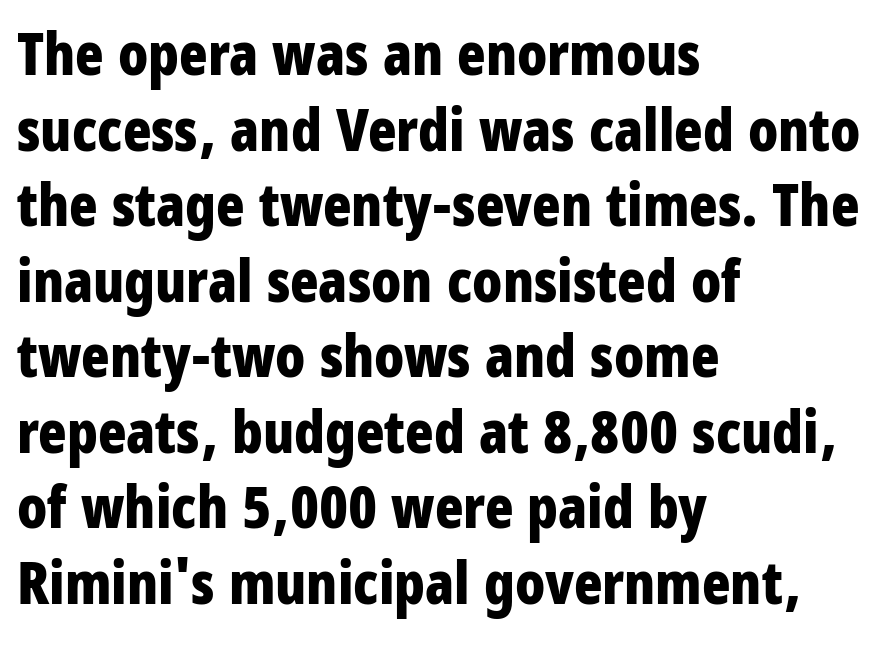
{"serif": "no", "italic": "no", "bold": "yes", "weight": "bold", "width": "condensed", "stroke_contrast": "low", "x_height": "large", "monospaced": "no", "underline": "no", "align": "left", "line_spacing": "normal", "line_spacing_ratio": 1.28, "letter_spacing": "normal", "letter_spacing_em": 0.0, "glyph_px": 59}
